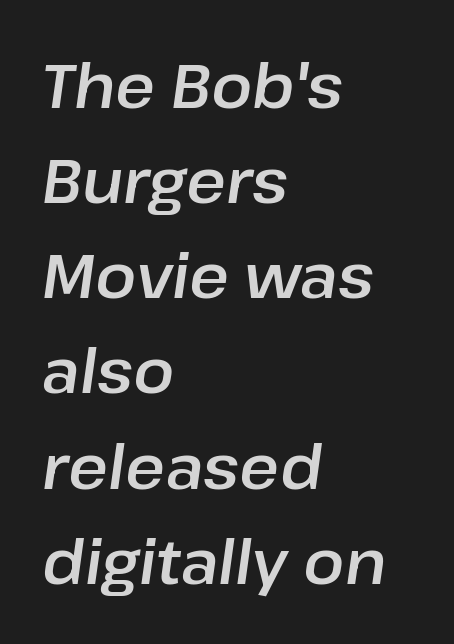
{"italic": "yes", "lean": "right", "slant_degrees": 8, "width": "normal", "stroke_contrast": "low", "x_height": "medium", "monospaced": "no", "underline": "no", "align": "left", "line_spacing": "normal", "line_spacing_ratio": 1.56, "letter_spacing": "normal", "letter_spacing_em": 0.0, "glyph_px": 61}
